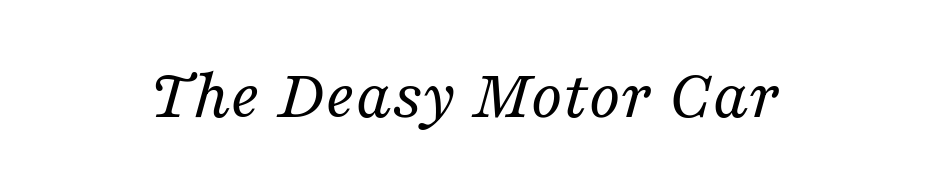
Q: Is the text bold? A: No.
Q: Is the text italic (slanted)? A: Yes, it leans right by about 16 degrees.
Q: Is the typeface a serif or a sans-serif typeface? A: Serif.
Q: Is the text underlined? A: No.
Q: Is the spacing between letters normal or unusually wide? A: Normal.
Q: Width (condensed, normal, or wide)? A: Normal.
Q: Stroke contrast? A: Medium.
Q: x-height? A: Medium.
Q: Monospaced? A: No.
